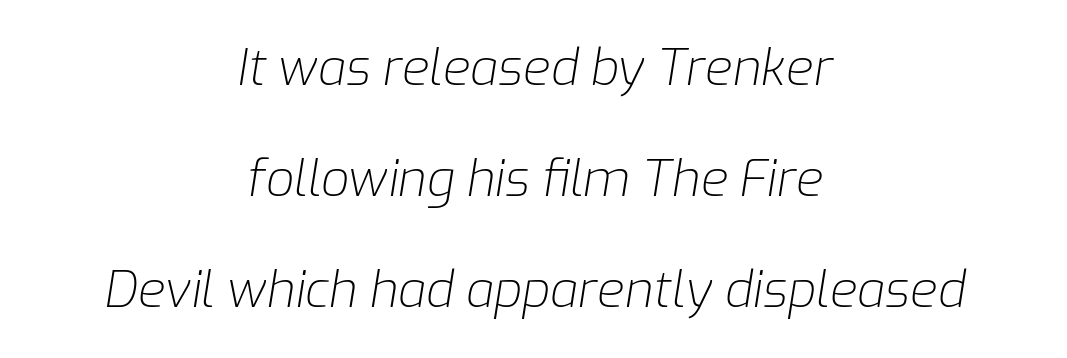
{"italic": "yes", "lean": "right", "slant_degrees": 9, "bold": "no", "weight": "light", "width": "normal", "stroke_contrast": "low", "x_height": "medium", "monospaced": "no", "underline": "no", "align": "center", "line_spacing": "loose", "line_spacing_ratio": 2.22, "letter_spacing": "normal", "letter_spacing_em": 0.0, "glyph_px": 50}
